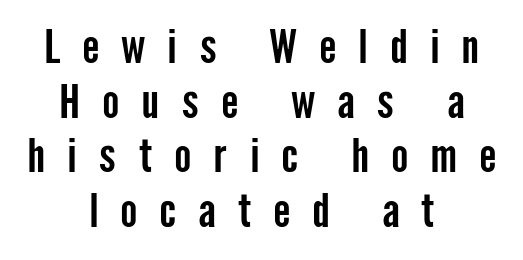
{"serif": "no", "italic": "no", "width": "condensed", "stroke_contrast": "low", "x_height": "medium", "monospaced": "no", "underline": "no", "align": "center", "line_spacing_ratio": 1.19, "letter_spacing": "wide", "letter_spacing_em": 0.48, "glyph_px": 46}
